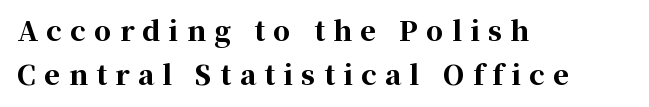
The image shows 27 px bold type, upright; set left-aligned, normal line spacing (1.63x), unusually wide letter spacing (+0.31 em), not underlined.
